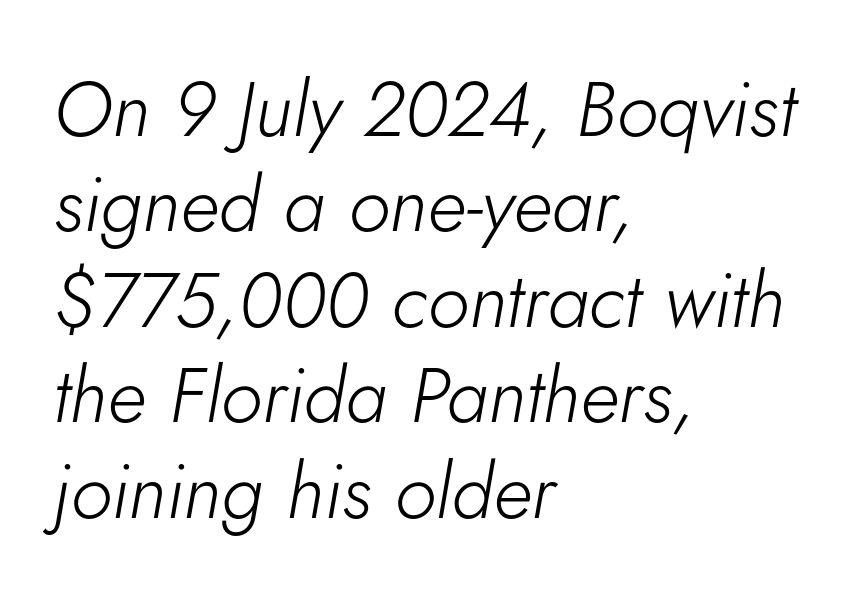
Honestly, there is no underline to notice here at all. Nothing unusual about the tracking: characters are spaced as the font intends. Weight: not bold — regular or lighter. In terms of posture, this sample is oblique.
